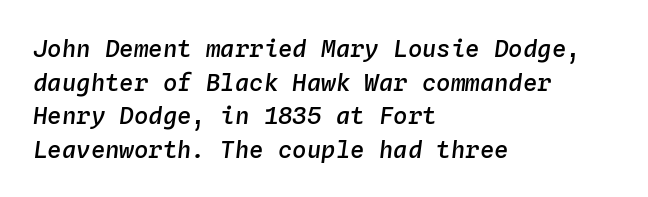
The image shows 24 px text type, italic (leaning right); set left-aligned, normal line spacing (1.4x), normal letter spacing, not underlined.
